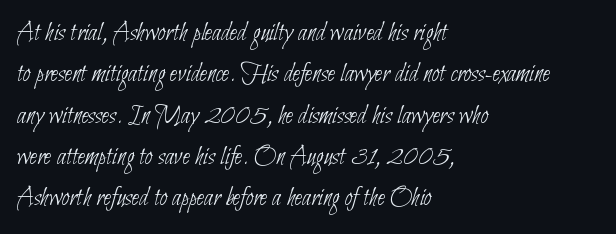
{"bold": "no", "underline": "no", "align": "left", "line_spacing": "normal", "line_spacing_ratio": 1.53, "letter_spacing": "normal", "letter_spacing_em": 0.0, "glyph_px": 27}
